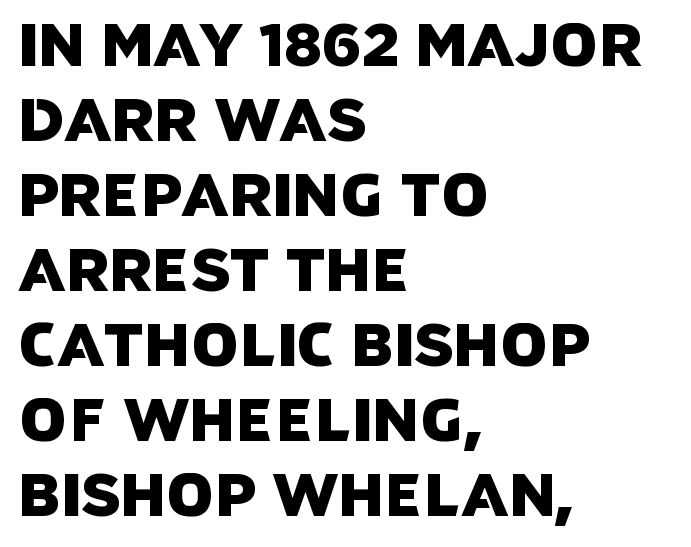
Words appear dense and cohesive because spacing is normal. You could not count columns in this text — the font is proportionally spaced. The ragged edge is on the right, which tells us the setting is flush left. Vertical spacing — default. Has an underline been added? It has not. Serifs: no, the terminals of the letterforms are clean.
